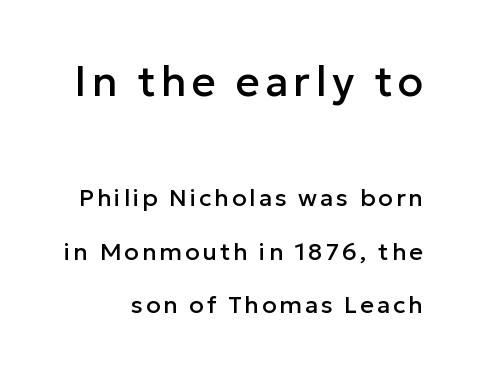
The image shows 42 px sans-serif type, upright; set loose line spacing (2.23x), not underlined; the first (top) block is 1.75x larger; low stroke contrast and a medium x-height.
